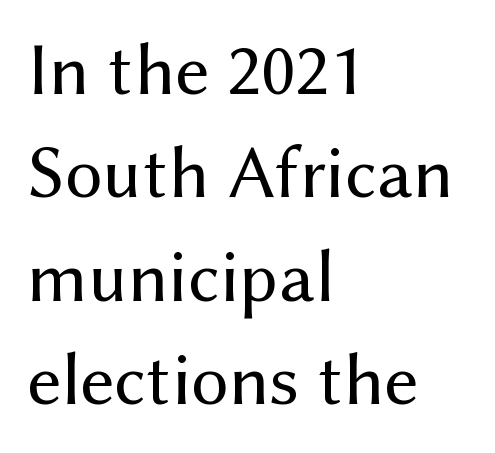
Q: Is the text bold? A: No.
Q: Is the text italic (slanted)? A: No, it is upright.
Q: Is the typeface a serif or a sans-serif typeface? A: Sans-serif.
Q: Is the text underlined? A: No.
Q: How is the paragraph aligned? A: Left-aligned.
Q: Is the spacing between letters normal or unusually wide? A: Normal.
Q: Is the spacing between lines tight, normal or loose? A: Normal.
Q: Width (condensed, normal, or wide)? A: Normal.
Q: Stroke contrast? A: Medium.
Q: x-height? A: Medium.
Q: Monospaced? A: No.
